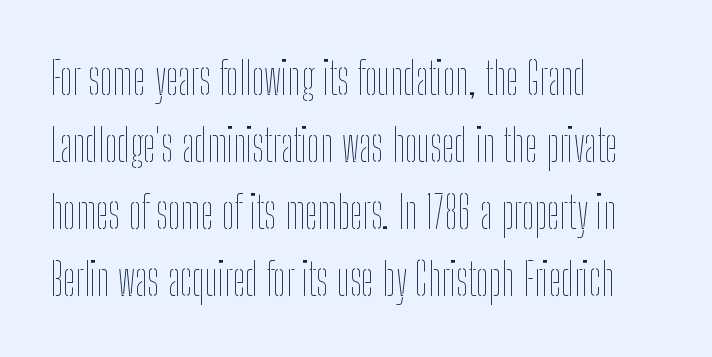
Q: Is the text bold? A: No.
Q: Is the text italic (slanted)? A: No, it is upright.
Q: Is the text underlined? A: No.
Q: How is the paragraph aligned? A: Left-aligned.
Q: Is the spacing between letters normal or unusually wide? A: Normal.
Q: Is the spacing between lines tight, normal or loose? A: Normal.
Q: Width (condensed, normal, or wide)? A: Condensed.
Q: Stroke contrast? A: Low.
Q: x-height? A: Medium.
Q: Monospaced? A: No.
